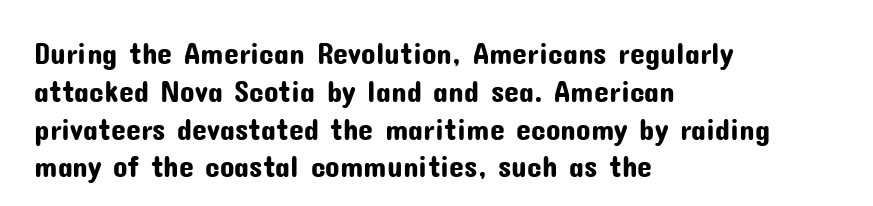
The image shows 30 px sans-serif type, upright; set left-aligned, normal line spacing (1.26x), normal letter spacing, not underlined; low stroke contrast and a medium x-height.
